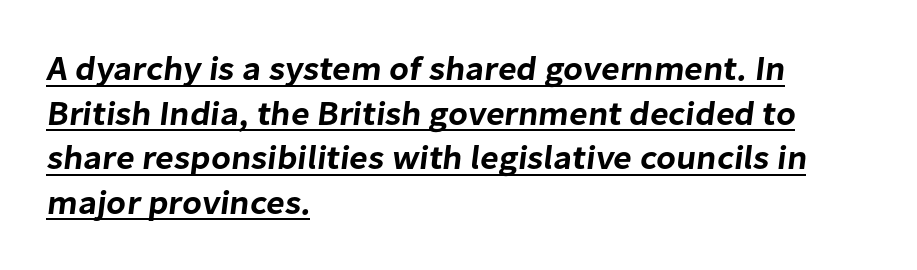
Q: Is the typeface a serif or a sans-serif typeface? A: Sans-serif.
Q: Is the text underlined? A: Yes.
Q: How is the paragraph aligned? A: Left-aligned.
Q: Is the spacing between letters normal or unusually wide? A: Normal.
Q: Is the spacing between lines tight, normal or loose? A: Normal.
Q: Width (condensed, normal, or wide)? A: Normal.
Q: Stroke contrast? A: Low.
Q: x-height? A: Medium.
Q: Monospaced? A: No.
